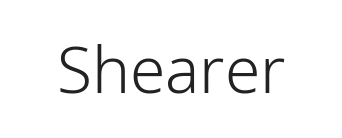
The image shows 64 px light sans-serif type, upright; set normal letter spacing, not underlined; low stroke contrast and a medium x-height.
